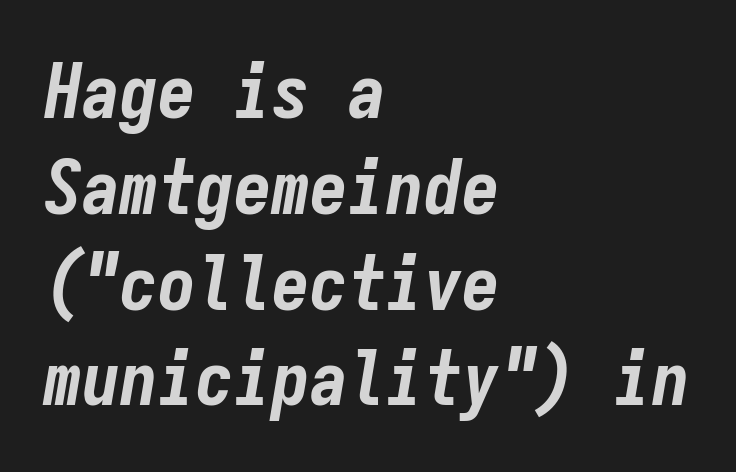
{"italic": "yes", "lean": "right", "slant_degrees": 9, "bold": "yes", "weight": "bold", "width": "condensed", "stroke_contrast": "low", "x_height": "medium", "monospaced": "yes", "underline": "no", "align": "left", "line_spacing": "normal", "line_spacing_ratio": 1.26, "letter_spacing": "normal", "letter_spacing_em": 0.0, "glyph_px": 76}
